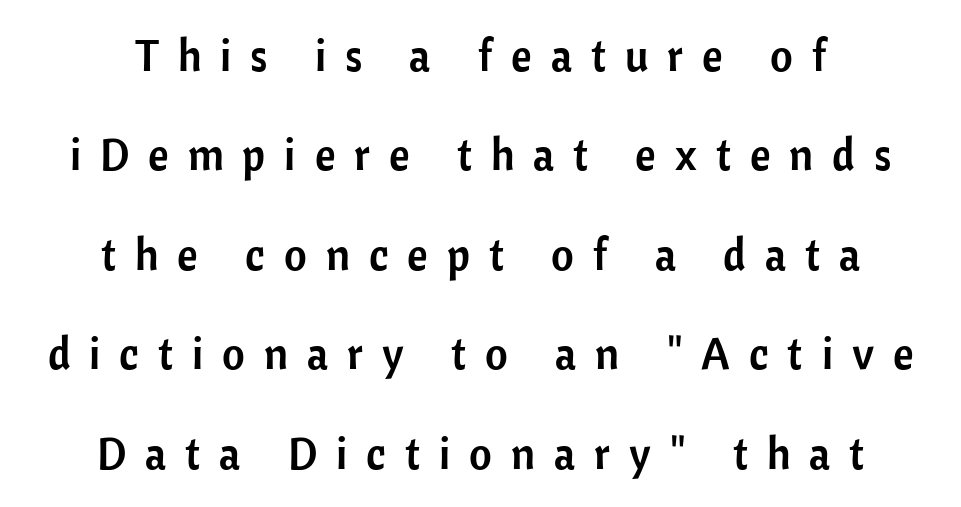
{"serif": "no", "italic": "no", "width": "normal", "stroke_contrast": "low", "x_height": "medium", "monospaced": "no", "underline": "no", "align": "center", "line_spacing": "loose", "line_spacing_ratio": 2.26, "letter_spacing": "wide", "letter_spacing_em": 0.43, "glyph_px": 44}
